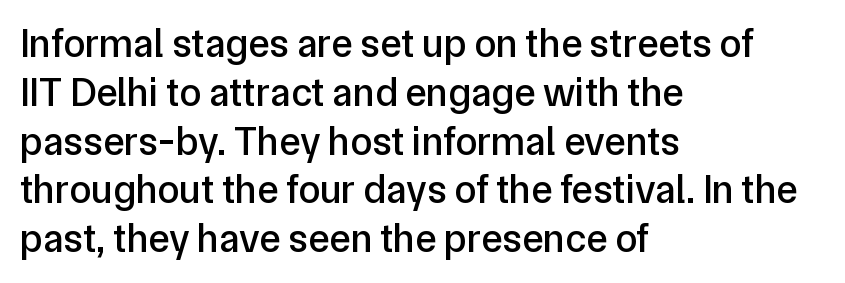
Q: Is the text italic (slanted)? A: No, it is upright.
Q: Is the typeface a serif or a sans-serif typeface? A: Sans-serif.
Q: Is the text underlined? A: No.
Q: How is the paragraph aligned? A: Left-aligned.
Q: Is the spacing between letters normal or unusually wide? A: Normal.
Q: Width (condensed, normal, or wide)? A: Normal.
Q: Stroke contrast? A: Low.
Q: x-height? A: Medium.
Q: Monospaced? A: No.
